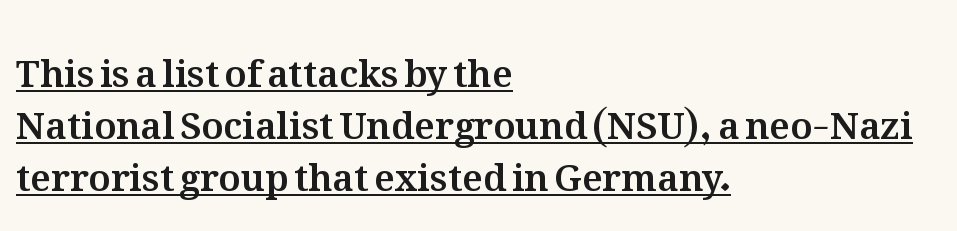
Q: Is the text italic (slanted)? A: No, it is upright.
Q: Is the text underlined? A: Yes.
Q: How is the paragraph aligned? A: Left-aligned.
Q: Is the spacing between letters normal or unusually wide? A: Normal.
Q: Is the spacing between lines tight, normal or loose? A: Normal.
Q: Width (condensed, normal, or wide)? A: Normal.
Q: Stroke contrast? A: Medium.
Q: x-height? A: Medium.
Q: Monospaced? A: No.
